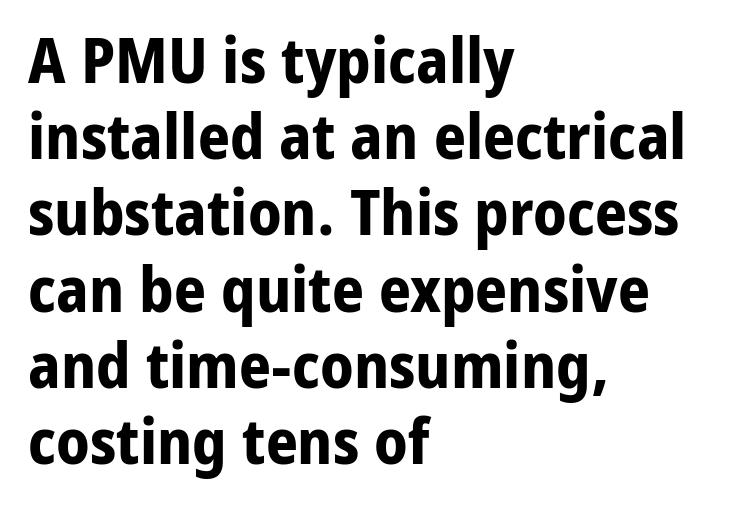
The image shows 63 px bold sans-serif type, upright; set left-aligned, line spacing 1.21x, normal letter spacing, not underlined; low stroke contrast and a medium x-height.
